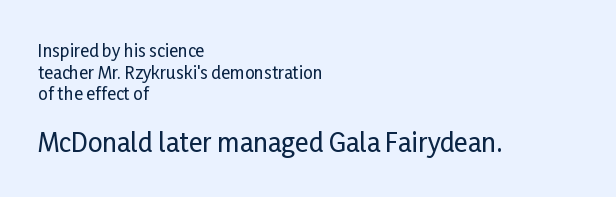
{"italic": "no", "underline": "no", "align": "left", "line_spacing": "normal", "line_spacing_ratio": 1.27, "letter_spacing": "normal", "letter_spacing_em": 0.0, "larger_block": "second", "size_ratio": 1.53, "glyph_px": 26}
